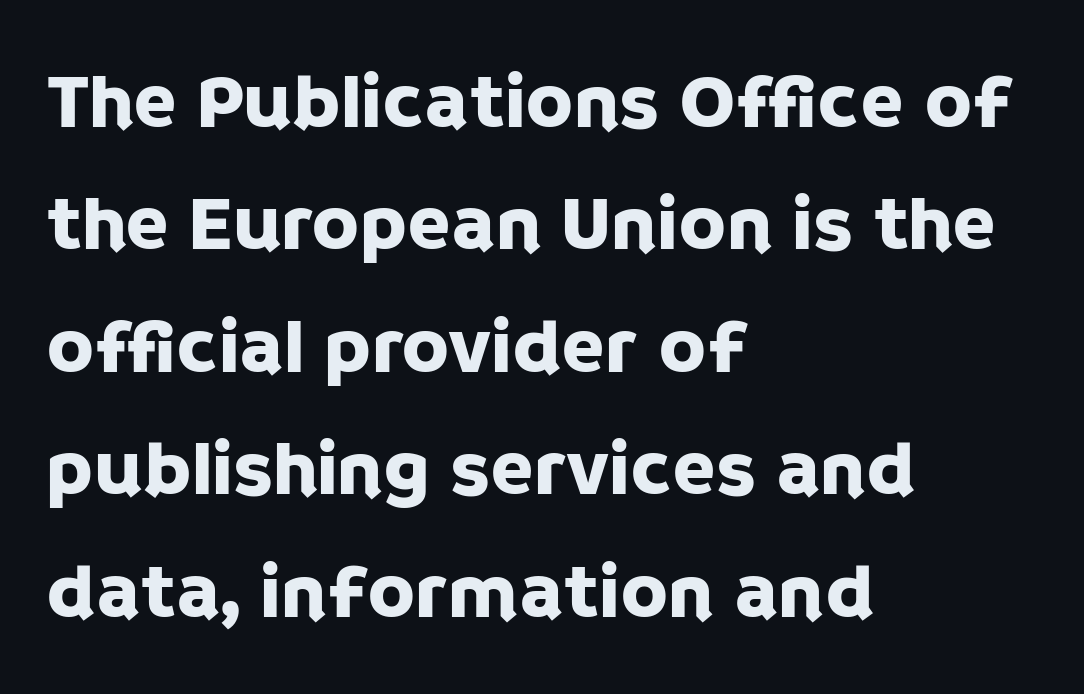
The image shows 79 px sans-serif type, upright; set left-aligned, normal line spacing (1.55x), normal letter spacing, not underlined; low stroke contrast and a large x-height.
